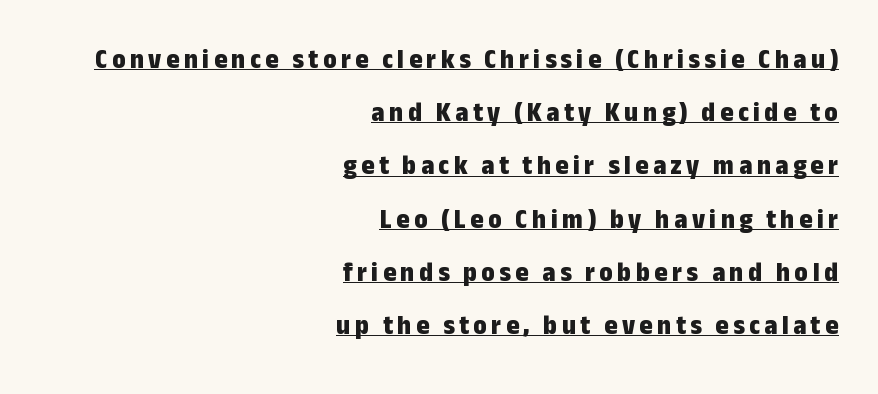
The sample has been set heavy, in full bold. The axis of the letterforms is exactly vertical. The passage shown is typed in a proportional face where columns would drift. A typesetter would call this leading open, well beyond the default. Like a heading marked for emphasis, these lines bear an underscore. The lines are quadded right.
